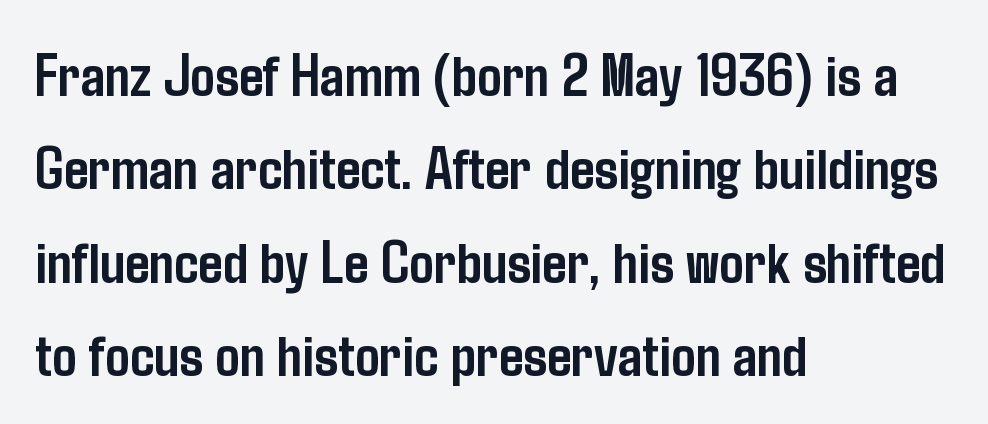
Q: Is the text bold? A: Yes.
Q: Is the text italic (slanted)? A: No, it is upright.
Q: Is the typeface a serif or a sans-serif typeface? A: Sans-serif.
Q: Is the text underlined? A: No.
Q: How is the paragraph aligned? A: Left-aligned.
Q: Is the spacing between letters normal or unusually wide? A: Normal.
Q: Is the spacing between lines tight, normal or loose? A: Normal.
Q: Width (condensed, normal, or wide)? A: Condensed.
Q: Stroke contrast? A: Low.
Q: x-height? A: Medium.
Q: Monospaced? A: No.
